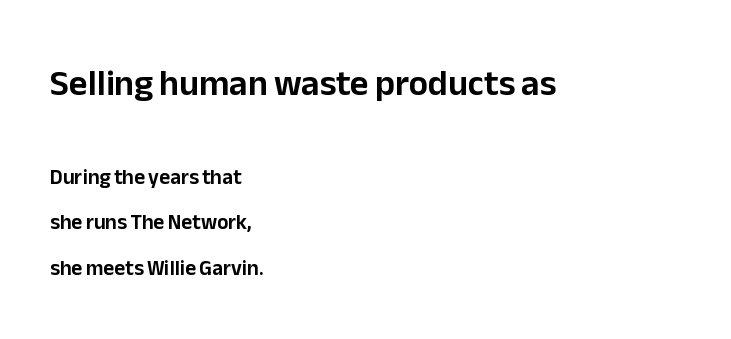
The image shows 36 px sans-serif type, upright; set left-aligned, loose line spacing (2.17x), normal letter spacing, not underlined; the first (top) block is 1.71x larger; low stroke contrast and a medium x-height.
